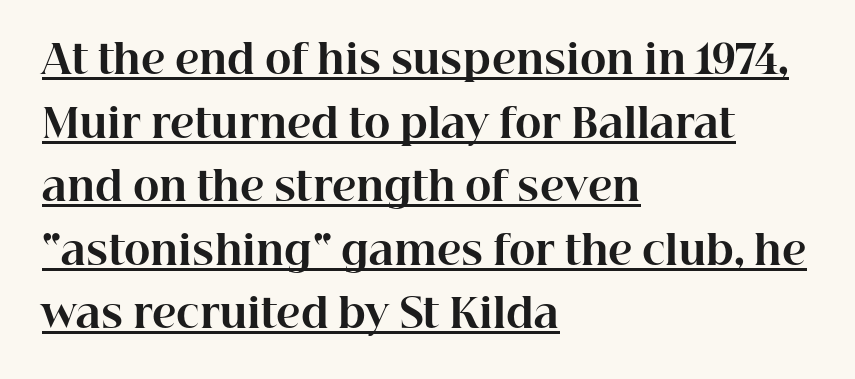
Q: Is the text bold? A: Yes.
Q: Is the text italic (slanted)? A: No, it is upright.
Q: Is the typeface a serif or a sans-serif typeface? A: Serif.
Q: Is the text underlined? A: Yes.
Q: How is the paragraph aligned? A: Left-aligned.
Q: Is the spacing between letters normal or unusually wide? A: Normal.
Q: Is the spacing between lines tight, normal or loose? A: Normal.
Q: Width (condensed, normal, or wide)? A: Normal.
Q: Stroke contrast? A: High.
Q: x-height? A: Medium.
Q: Monospaced? A: No.
